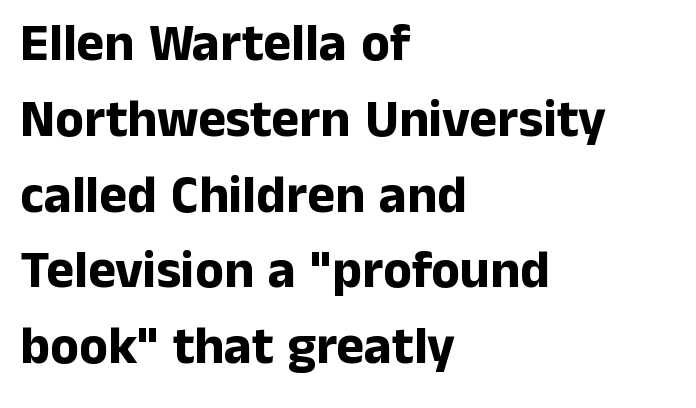
The letters advance in unequal steps, a hallmark of proportional type. Serifs: no, the terminals of the letterforms are clean. The letterforms sit shoulder to shoulder at normal distance. Bare-footed words on every line. A typesetter would call this leading conventional body-copy spacing. The setting favours the left margin, as ordinary paragraphs usually do.
